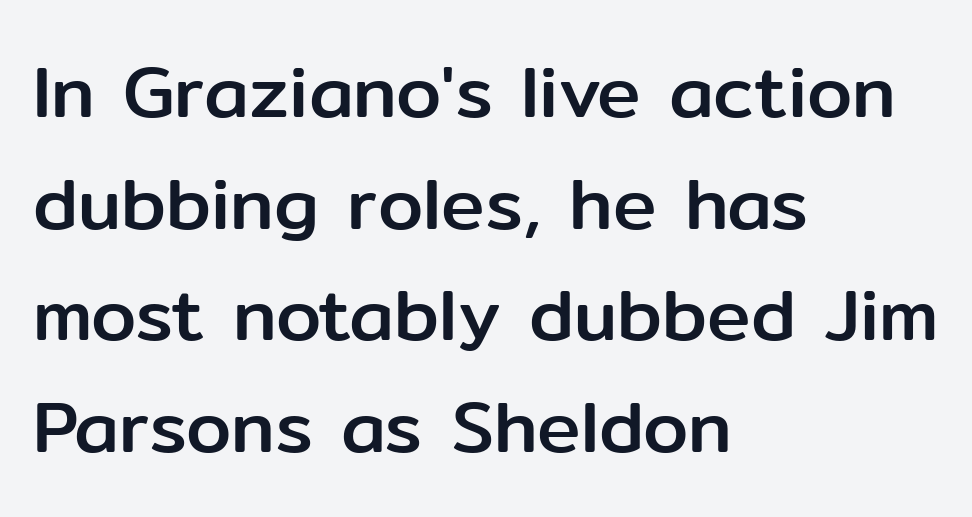
{"serif": "no", "italic": "no", "width": "normal", "stroke_contrast": "low", "x_height": "medium", "monospaced": "no", "underline": "no", "align": "left", "line_spacing": "normal", "line_spacing_ratio": 1.53, "letter_spacing": "normal", "letter_spacing_em": 0.0, "glyph_px": 73}
